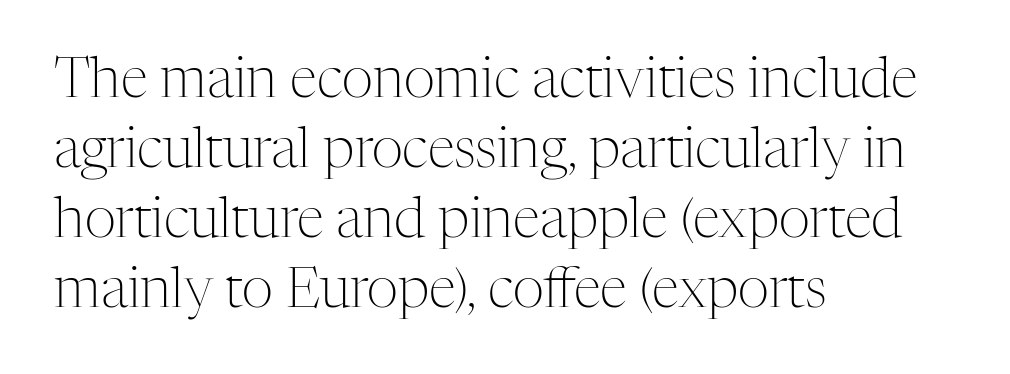
Q: Is the text bold? A: No.
Q: Is the text italic (slanted)? A: No, it is upright.
Q: Is the typeface a serif or a sans-serif typeface? A: Serif.
Q: Is the text underlined? A: No.
Q: How is the paragraph aligned? A: Left-aligned.
Q: Is the spacing between letters normal or unusually wide? A: Normal.
Q: Is the spacing between lines tight, normal or loose? A: Normal.
Q: Width (condensed, normal, or wide)? A: Normal.
Q: Stroke contrast? A: Medium.
Q: x-height? A: Medium.
Q: Monospaced? A: No.
